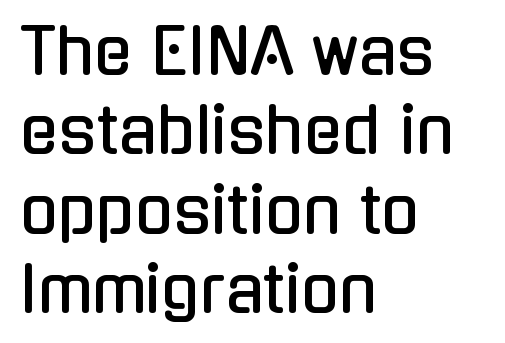
{"serif": "no", "italic": "no", "width": "condensed", "stroke_contrast": "low", "x_height": "medium", "monospaced": "no", "underline": "no", "align": "left", "line_spacing": "normal", "line_spacing_ratio": 1.26, "letter_spacing": "normal", "letter_spacing_em": 0.0, "glyph_px": 63}
